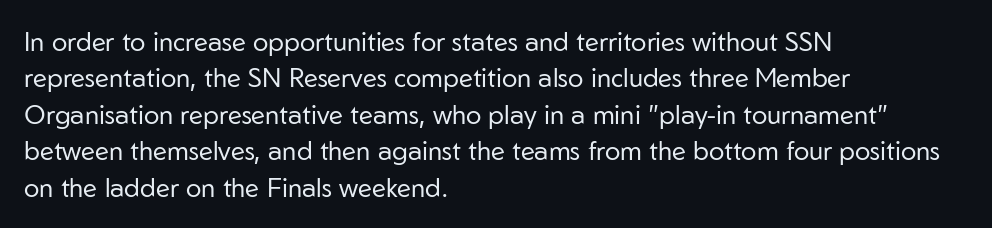
Q: Is the text bold? A: No.
Q: Is the text italic (slanted)? A: No, it is upright.
Q: Is the text underlined? A: No.
Q: How is the paragraph aligned? A: Left-aligned.
Q: Is the spacing between letters normal or unusually wide? A: Normal.
Q: Is the spacing between lines tight, normal or loose? A: Normal.
